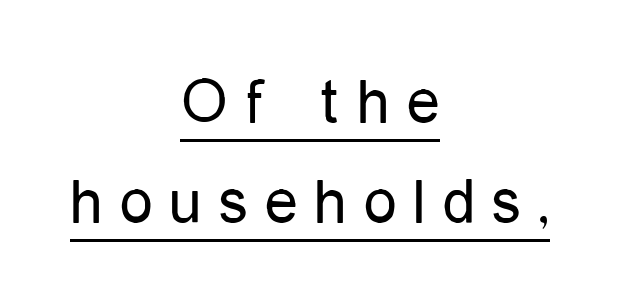
Q: Is the text bold? A: No.
Q: Is the text italic (slanted)? A: No, it is upright.
Q: Is the typeface a serif or a sans-serif typeface? A: Sans-serif.
Q: Is the text underlined? A: Yes.
Q: How is the paragraph aligned? A: Centered.
Q: Is the spacing between letters normal or unusually wide? A: Unusually wide.
Q: Is the spacing between lines tight, normal or loose? A: Normal.
Q: Width (condensed, normal, or wide)? A: Condensed.
Q: Stroke contrast? A: Low.
Q: x-height? A: Medium.
Q: Monospaced? A: No.
